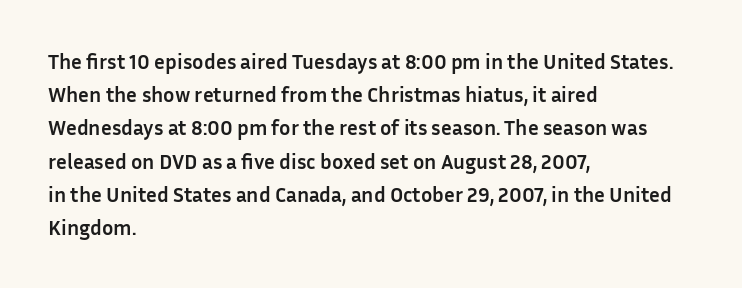
{"italic": "no", "bold": "yes", "underline": "no", "align": "left", "line_spacing": "normal", "line_spacing_ratio": 1.58, "letter_spacing": "normal", "letter_spacing_em": 0.0, "glyph_px": 21}
